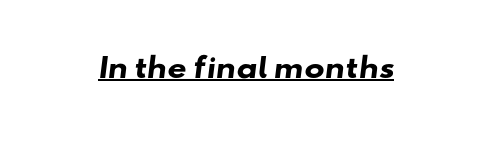
The image shows 27 px bold type; set normal letter spacing, underlined.
